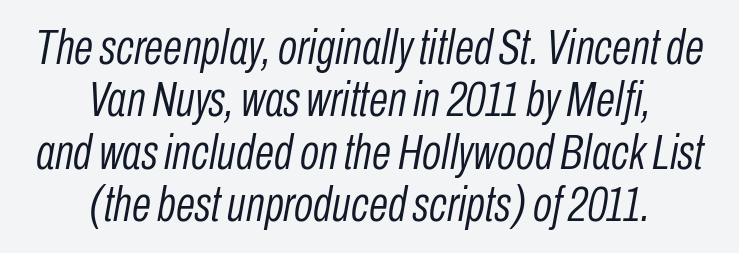
{"italic": "yes", "lean": "right", "slant_degrees": 10, "bold": "no", "weight": "light", "width": "condensed", "stroke_contrast": "low", "x_height": "medium", "monospaced": "no", "underline": "no", "align": "center", "line_spacing": "tight", "line_spacing_ratio": 1.05, "letter_spacing": "normal", "letter_spacing_em": 0.0, "glyph_px": 50}
